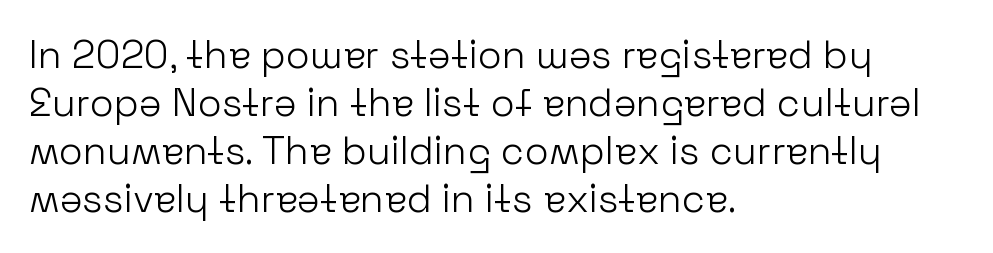
The image shows 39 px light sans-serif type, upright; set left-aligned, line spacing 1.23x, normal letter spacing, not underlined; low stroke contrast and a medium x-height.
